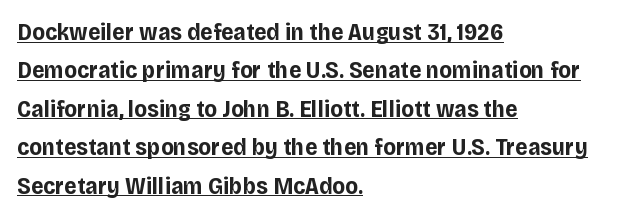
Interline gaps are of average width in this sample. A rule runs beneath these lines of type. Words appear dense and cohesive because spacing is normal. Quick note: not italic, upright.
